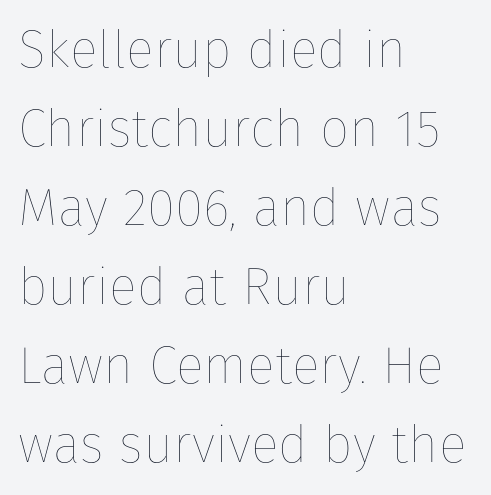
A typesetter would mark this as roman, not italic. The passage shown is not underscored anywhere. Horizontal alignment here is leftward, the default for most running prose. Stroke thickness stays within the range of a standard reading face or lighter.
